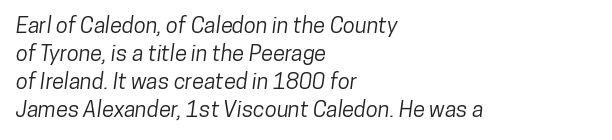
{"underline": "no", "align": "left", "line_spacing": "normal", "line_spacing_ratio": 1.28, "letter_spacing": "normal", "letter_spacing_em": 0.0, "glyph_px": 22}
